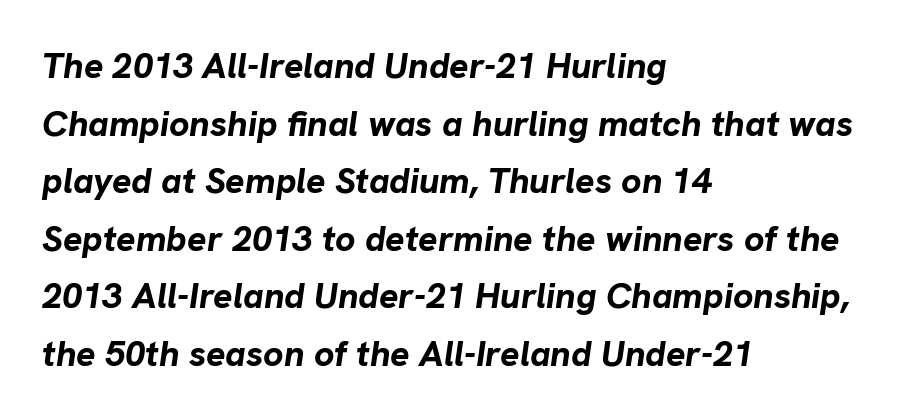
How heavy is the stroke? Heavy — this is a bold. Looking at the ascenders, they clearly lean. Alignment: flush left. A typesetter would call this leading conventional body-copy spacing. Is this a fixed-width face? No — the glyphs have proportional, varying widths. Check the space under the baseline: it is left empty.
